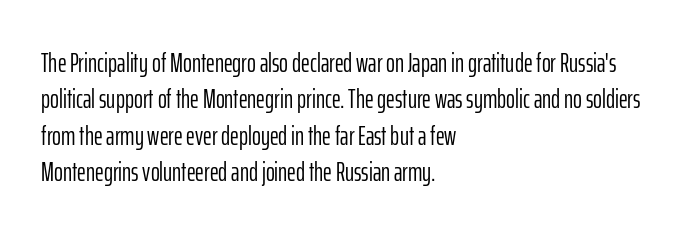
The image shows 27 px text type, upright; set left-aligned, normal line spacing (1.35x), normal letter spacing, not underlined.
